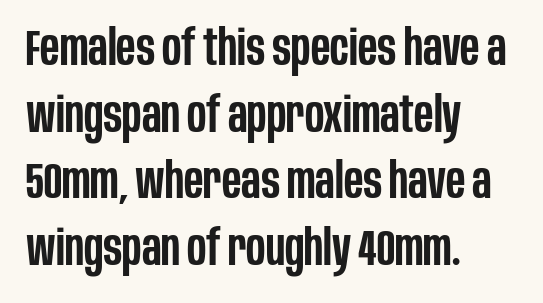
Q: Is the text bold? A: Semi-bold.
Q: Is the text italic (slanted)? A: No, it is upright.
Q: Is the typeface a serif or a sans-serif typeface? A: Sans-serif.
Q: Is the text underlined? A: No.
Q: How is the paragraph aligned? A: Left-aligned.
Q: Is the spacing between letters normal or unusually wide? A: Normal.
Q: Is the spacing between lines tight, normal or loose? A: Normal.
Q: Width (condensed, normal, or wide)? A: Condensed.
Q: Stroke contrast? A: Low.
Q: x-height? A: Large.
Q: Monospaced? A: No.
